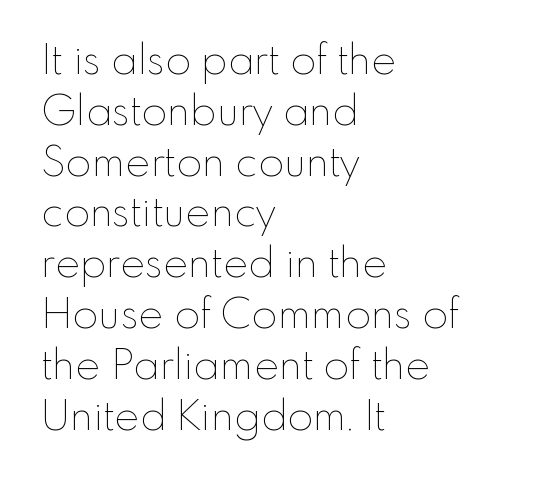
The image shows 42 px thin type, upright; set left-aligned, line spacing 1.21x, normal letter spacing, not underlined; low stroke contrast and a small x-height.
